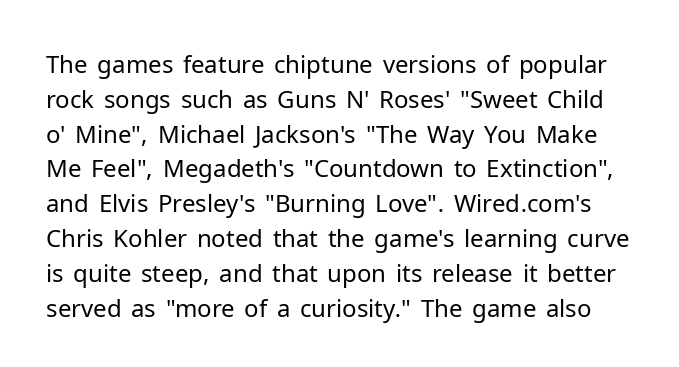
Q: Is the text bold? A: No.
Q: Is the text italic (slanted)? A: No, it is upright.
Q: Is the text underlined? A: No.
Q: Is the spacing between letters normal or unusually wide? A: Normal.
Q: Is the spacing between lines tight, normal or loose? A: Normal.
